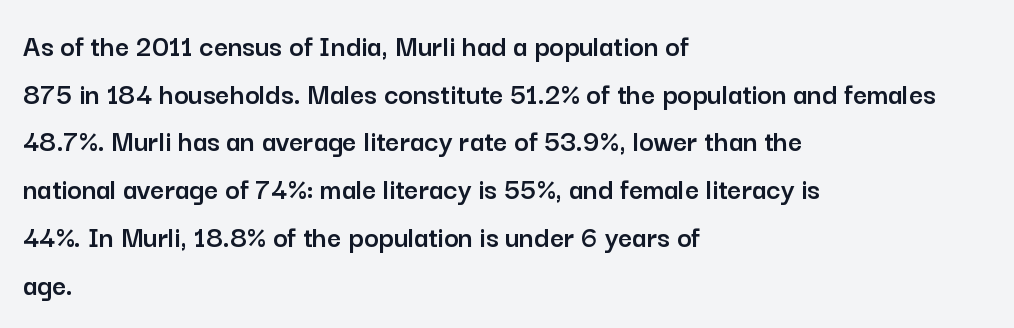
Q: Is the text italic (slanted)? A: No, it is upright.
Q: Is the typeface a serif or a sans-serif typeface? A: Sans-serif.
Q: Is the text underlined? A: No.
Q: How is the paragraph aligned? A: Left-aligned.
Q: Is the spacing between letters normal or unusually wide? A: Normal.
Q: Is the spacing between lines tight, normal or loose? A: Normal.
Q: Width (condensed, normal, or wide)? A: Normal.
Q: Stroke contrast? A: Low.
Q: x-height? A: Medium.
Q: Monospaced? A: No.
